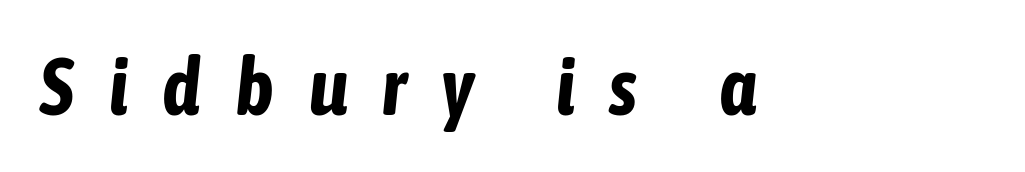
The image shows 80 px bold, condensed type, italic (leaning right); set unusually wide letter spacing (+0.44 em), not underlined; low stroke contrast and a medium x-height.
